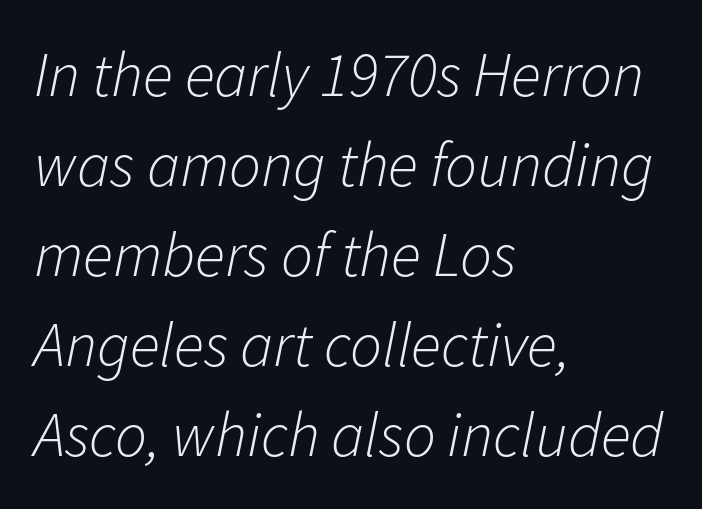
{"italic": "yes", "lean": "right", "slant_degrees": 11, "bold": "no", "weight": "light", "width": "normal", "stroke_contrast": "low", "x_height": "medium", "monospaced": "no", "underline": "no", "align": "left", "line_spacing": "normal", "line_spacing_ratio": 1.43, "letter_spacing": "normal", "letter_spacing_em": 0.0, "glyph_px": 63}
